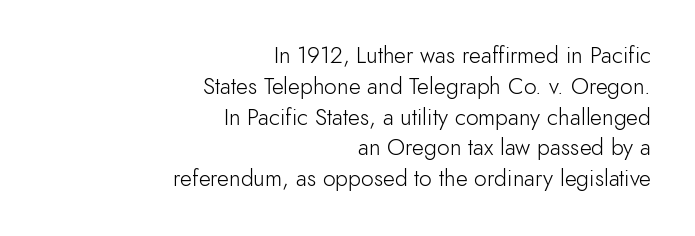
{"italic": "no", "bold": "no", "underline": "no", "align": "right", "line_spacing": "normal", "line_spacing_ratio": 1.34, "letter_spacing": "normal", "letter_spacing_em": 0.0, "glyph_px": 23}
